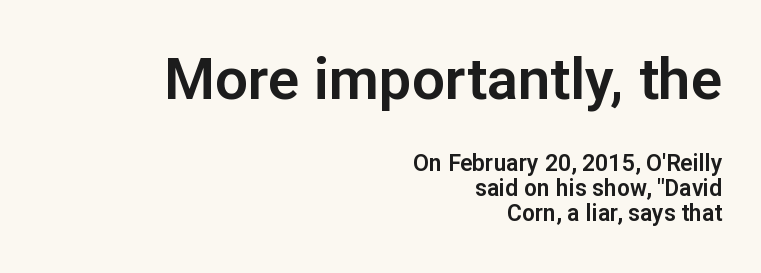
{"serif": "no", "italic": "no", "width": "normal", "stroke_contrast": "low", "x_height": "medium", "monospaced": "no", "underline": "no", "align": "right", "line_spacing": "tight", "line_spacing_ratio": 1.07, "letter_spacing": "normal", "letter_spacing_em": 0.0, "larger_block": "first", "size_ratio": 2.52, "glyph_px": 58}
